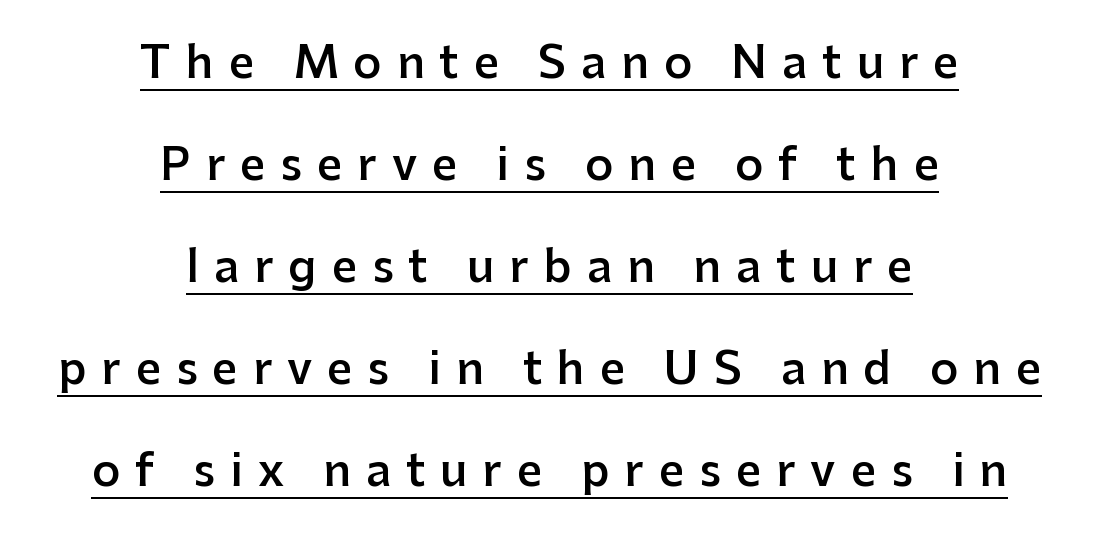
The image shows 44 px semibold sans-serif type, upright; set centered, loose line spacing (2.32x), unusually wide letter spacing (+0.34 em), underlined; low stroke contrast and a medium x-height.
